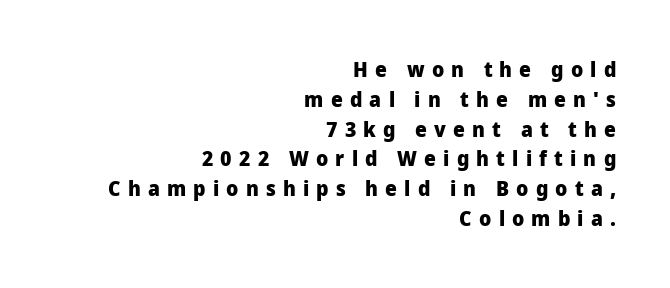
{"italic": "no", "bold": "yes", "underline": "no", "align": "right", "line_spacing": "normal", "line_spacing_ratio": 1.42, "letter_spacing": "wide", "letter_spacing_em": 0.34, "glyph_px": 21}
